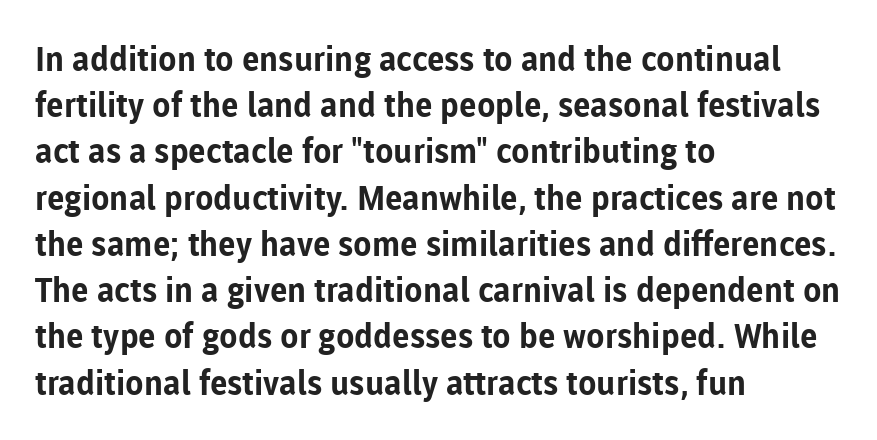
Q: Is the text bold? A: Yes.
Q: Is the text italic (slanted)? A: No, it is upright.
Q: Is the typeface a serif or a sans-serif typeface? A: Sans-serif.
Q: Is the text underlined? A: No.
Q: How is the paragraph aligned? A: Left-aligned.
Q: Is the spacing between letters normal or unusually wide? A: Normal.
Q: Is the spacing between lines tight, normal or loose? A: Normal.
Q: Width (condensed, normal, or wide)? A: Normal.
Q: Stroke contrast? A: Low.
Q: x-height? A: Medium.
Q: Monospaced? A: No.
